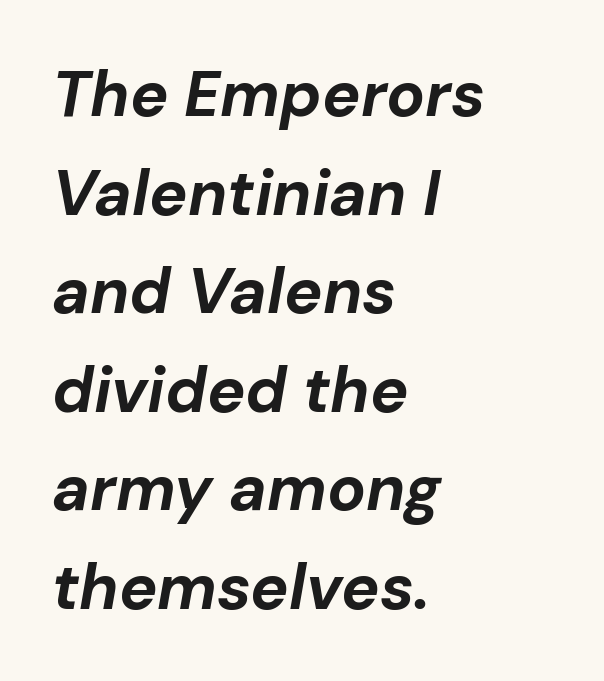
{"italic": "yes", "lean": "right", "slant_degrees": 10, "bold": "yes", "weight": "bold", "width": "normal", "stroke_contrast": "low", "x_height": "medium", "monospaced": "no", "underline": "no", "align": "left", "line_spacing": "normal", "line_spacing_ratio": 1.54, "letter_spacing": "normal", "letter_spacing_em": 0.0, "glyph_px": 64}
